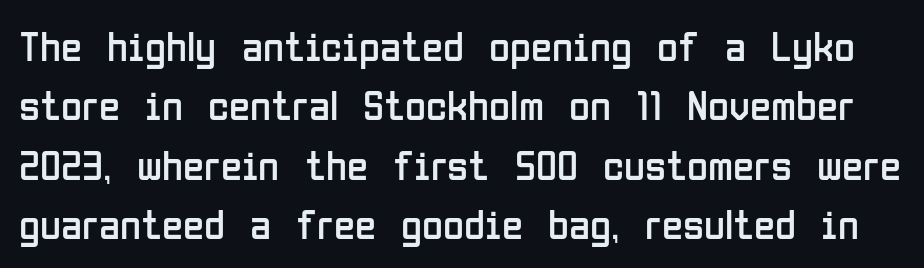
{"serif": "no", "italic": "no", "bold": "no", "weight": "regular", "width": "condensed", "stroke_contrast": "low", "x_height": "medium", "monospaced": "no", "underline": "no", "line_spacing": "normal", "line_spacing_ratio": 1.38, "letter_spacing": "normal", "letter_spacing_em": 0.0, "glyph_px": 43}
